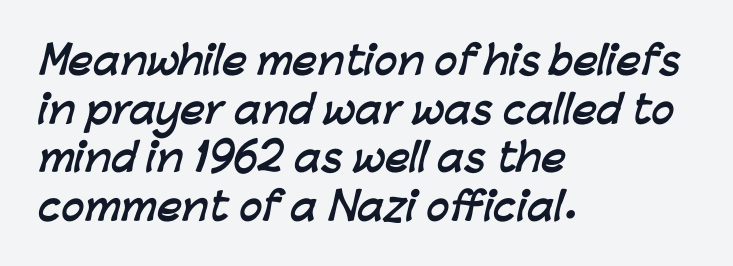
Q: Is the text bold? A: Yes.
Q: Is the typeface a serif or a sans-serif typeface? A: Sans-serif.
Q: Is the text underlined? A: No.
Q: How is the paragraph aligned? A: Left-aligned.
Q: Is the spacing between letters normal or unusually wide? A: Normal.
Q: Is the spacing between lines tight, normal or loose? A: Normal.
Q: Width (condensed, normal, or wide)? A: Normal.
Q: Stroke contrast? A: Low.
Q: x-height? A: Medium.
Q: Monospaced? A: No.
